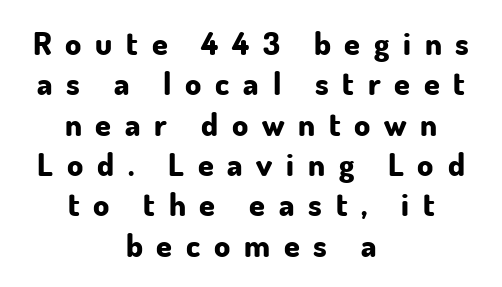
{"serif": "no", "italic": "no", "bold": "yes", "weight": "bold", "width": "normal", "stroke_contrast": "low", "x_height": "small", "monospaced": "no", "underline": "no", "align": "center", "line_spacing": "normal", "line_spacing_ratio": 1.26, "letter_spacing": "wide", "letter_spacing_em": 0.43, "glyph_px": 32}
